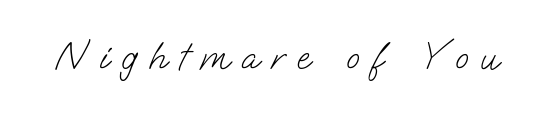
{"serif": "no", "bold": "no", "weight": "light", "width": "normal", "stroke_contrast": "low", "x_height": "small", "monospaced": "no", "underline": "no", "letter_spacing": "wide", "letter_spacing_em": 0.32, "glyph_px": 39}
